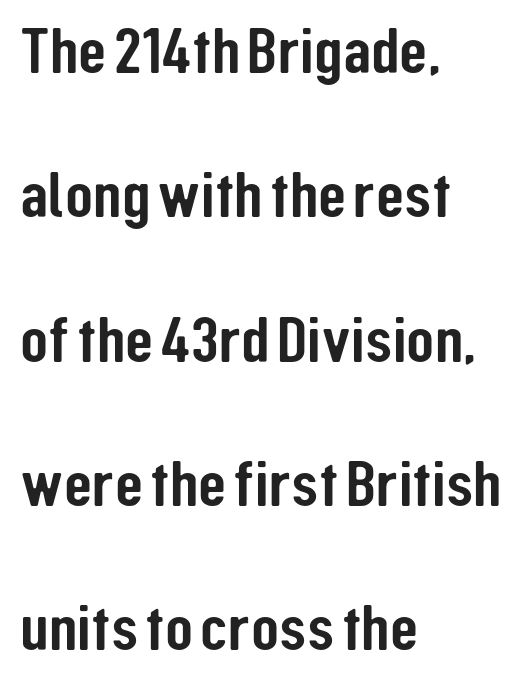
A student would call this left alignment; a typographer would say flush left, rag right. What stands out about the letter spacing? Nothing — it is the standard amount. Notice how the stems are strictly vertical — no italics here. You could not count columns in this text — the font is proportionally spaced. Letters rest on an invisible, unmarked baseline.
